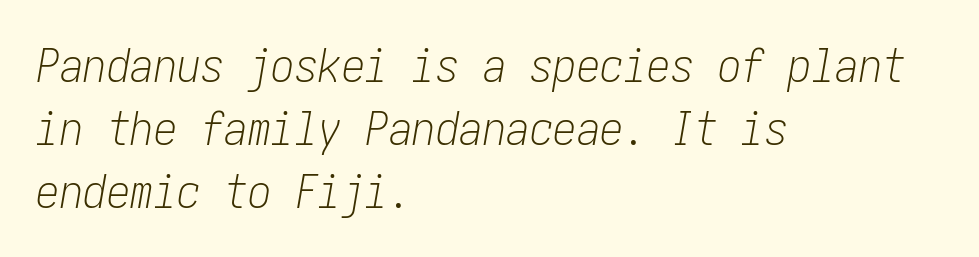
The image shows 47 px light, condensed type, italic (leaning right); set left-aligned, normal line spacing (1.34x), normal letter spacing, not underlined; low stroke contrast and a medium x-height.
